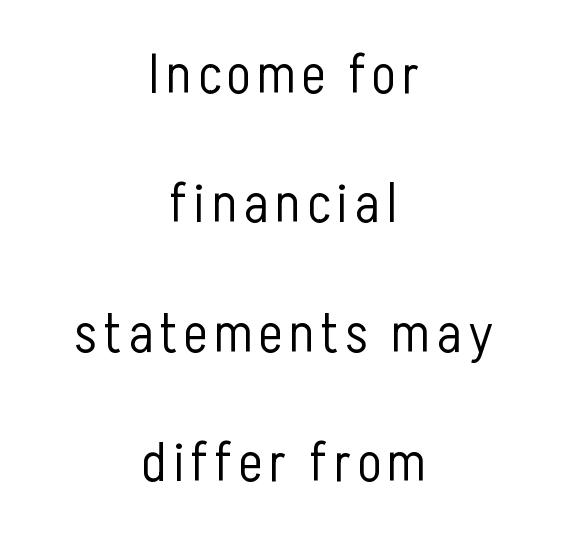
No extra ink here — the face is not bold. Check where the strokes stop: nothing finishes them off — pure sans. The passage shown is typed in a proportional face where columns would drift. Notice the wide empty band between every row — that's loose leading. The lines in this sample share a center point and differ in where they start and stop. When letters stand straight like this, we call the style roman or upright.
